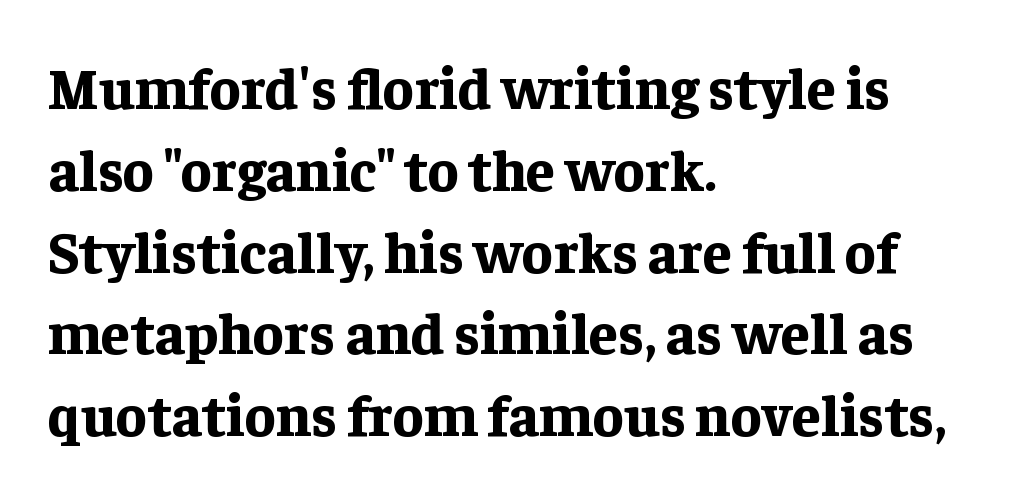
The image shows 58 px bold serif type, upright; set left-aligned, normal line spacing (1.41x), normal letter spacing, not underlined; low stroke contrast and a medium x-height.
